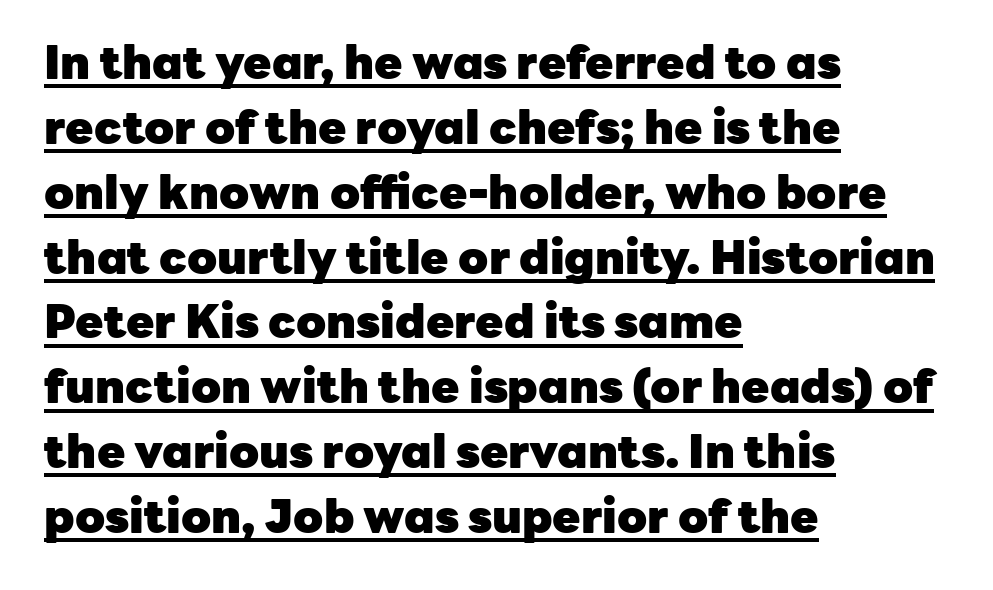
{"serif": "no", "italic": "no", "bold": "yes", "weight": "heavy", "width": "normal", "stroke_contrast": "low", "x_height": "medium", "monospaced": "no", "underline": "yes", "align": "left", "line_spacing": "normal", "line_spacing_ratio": 1.41, "letter_spacing": "normal", "letter_spacing_em": 0.0, "glyph_px": 46}
